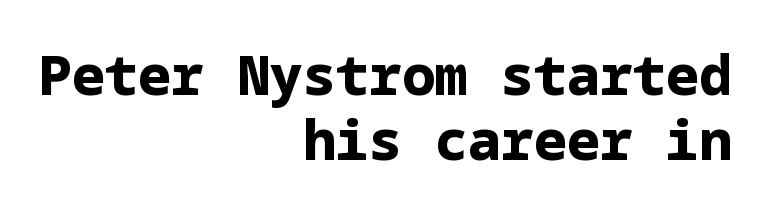
The image shows 55 px bold sans-serif type, upright; set right-aligned, line spacing 1.19x, normal letter spacing, not underlined; low stroke contrast and a medium x-height.
